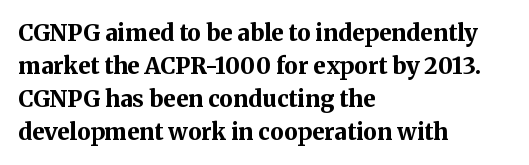
Q: Is the text bold? A: Yes.
Q: Is the text italic (slanted)? A: No, it is upright.
Q: Is the text underlined? A: No.
Q: How is the paragraph aligned? A: Left-aligned.
Q: Is the spacing between letters normal or unusually wide? A: Normal.
Q: Is the spacing between lines tight, normal or loose? A: Normal.
